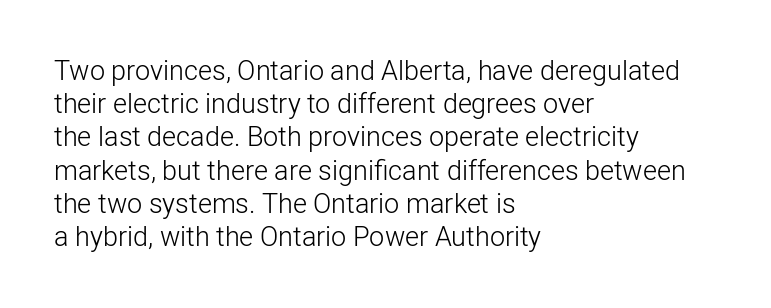
Q: Is the text bold? A: No.
Q: Is the text italic (slanted)? A: No, it is upright.
Q: Is the text underlined? A: No.
Q: How is the paragraph aligned? A: Left-aligned.
Q: Is the spacing between letters normal or unusually wide? A: Normal.
